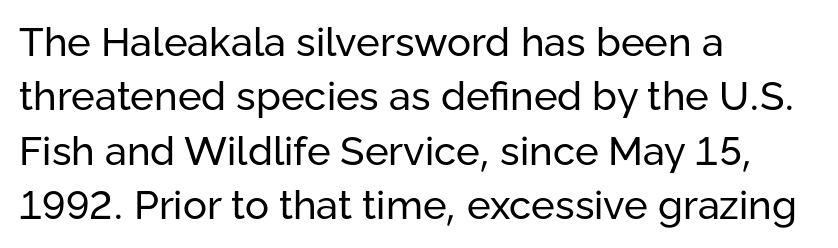
The lines sit at an ordinary, default distance from one another. The setting favours the left margin, as ordinary paragraphs usually do. Upright lettering throughout. Nothing unusual about the tracking: characters are spaced as the font intends. Here the designer chose a conventional face with non-uniform glyph widths.
